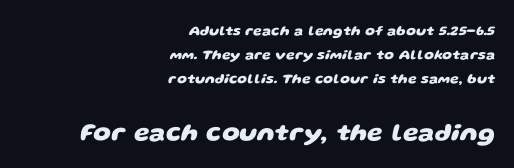
Two sizes are in play, and the larger belongs to the second block. This rendering features lettering with no underline. Short note: letters normally spaced. In CSS terms this would be text-align: right.
